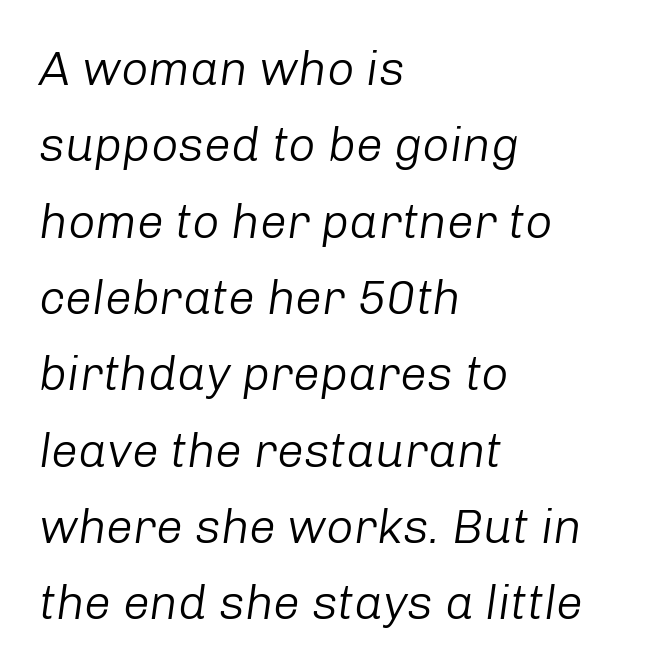
Tall strokes in this sample are angled rather than plumb. Weight class: somewhere from thin through regular. The paragraph has a hard left edge and a soft right edge. This sample keeps an unexceptional amount of space between lines. These lines are rendered in a variable-pitch font. Caption: standard tracking, unaltered.
